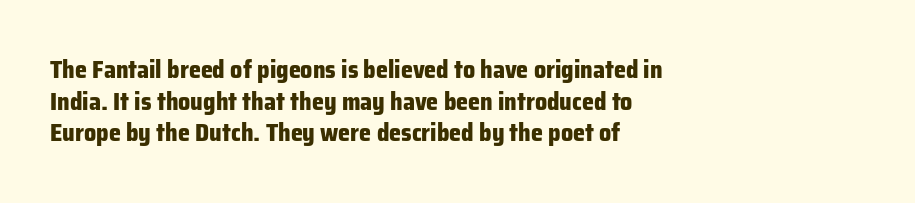
The image shows 24 px bold type, upright; set left-aligned, normal line spacing (1.32x), normal letter spacing, not underlined.
